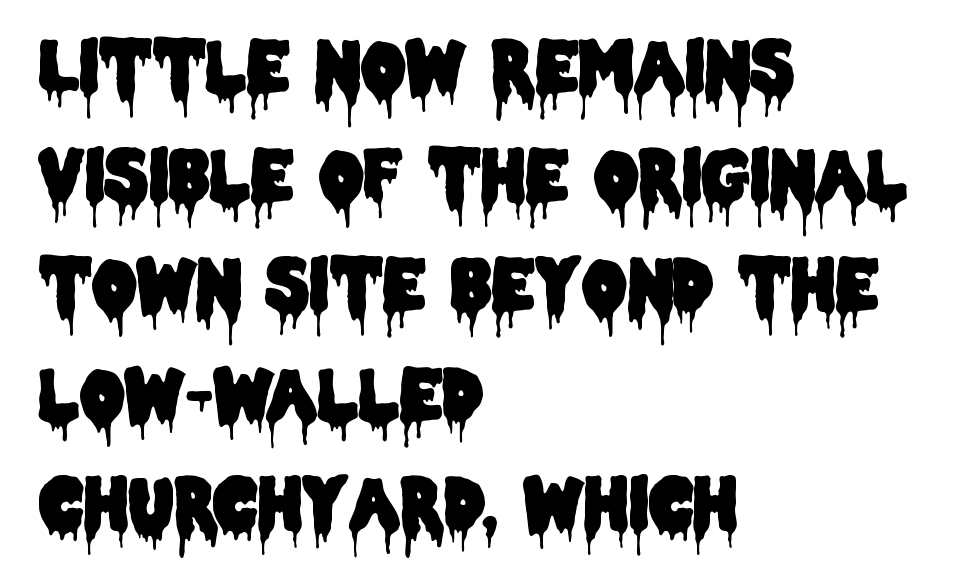
The image shows 70 px condensed sans-serif type, upright; set left-aligned, normal line spacing (1.56x), normal letter spacing, not underlined; low stroke contrast and a large x-height.
